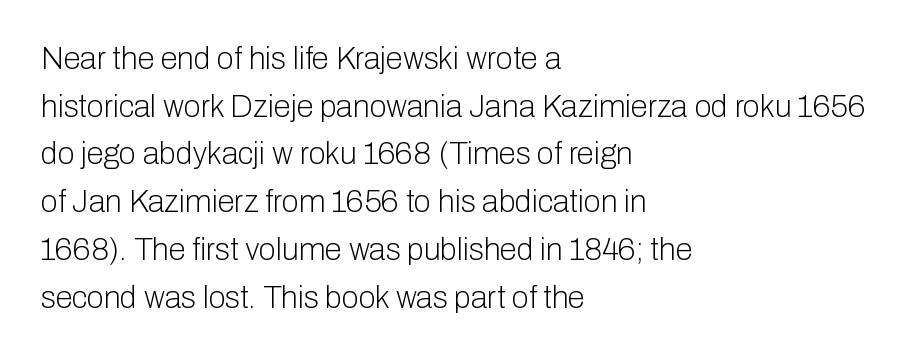
The image shows 31 px light sans-serif type, upright; set left-aligned, normal line spacing (1.54x), normal letter spacing, not underlined; low stroke contrast and a medium x-height.
